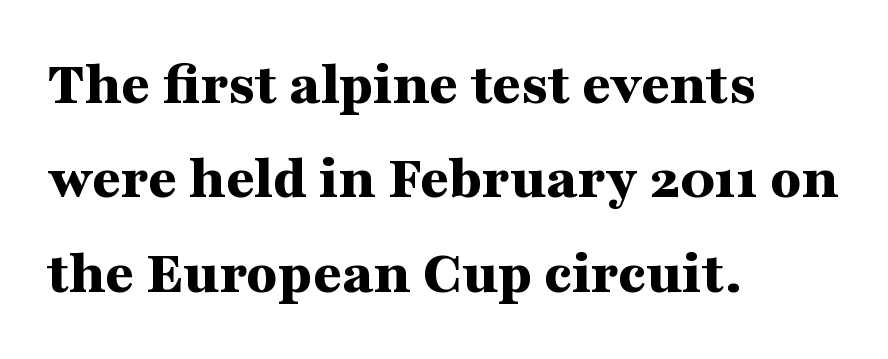
Inter-character spacing is left at the font's built-in metrics. A classic flush-left, rag-right setting is used for this passage. Is this a fixed-width face? No — the glyphs have proportional, varying widths. The space beneath each line is pristine and unruled.
